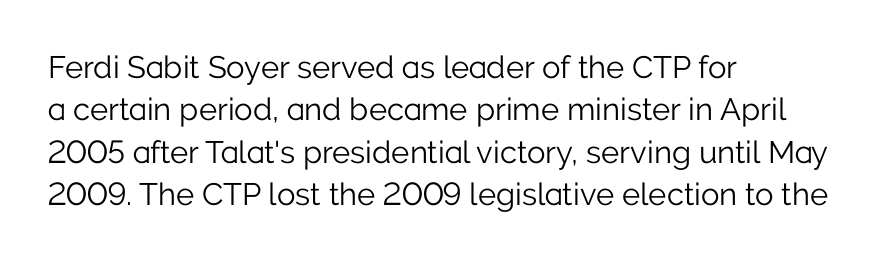
The typesetter chose a ragged-right arrangement here. The letters advance in unequal steps, a hallmark of proportional type. Posture: vertical. Descenders hang freely into open space.
